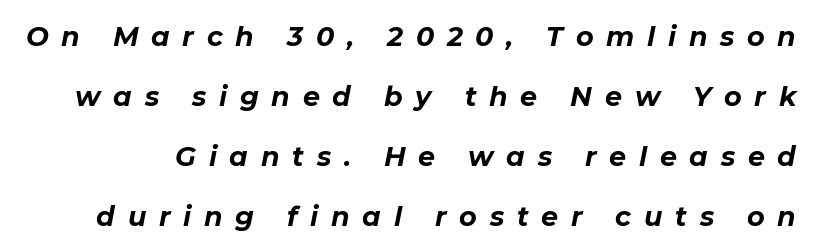
{"italic": "yes", "lean": "right", "slant_degrees": 11, "bold": "yes", "underline": "no", "line_spacing": "loose", "line_spacing_ratio": 2.22, "letter_spacing": "wide", "letter_spacing_em": 0.47, "glyph_px": 27}
